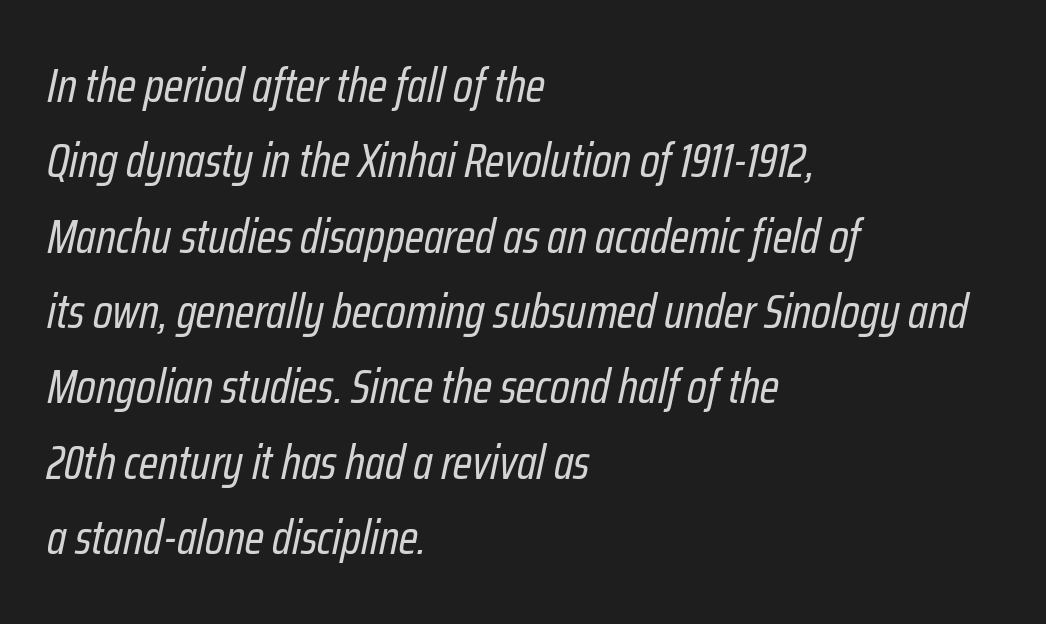
The image shows 48 px regular-weight, condensed type, italic (leaning right); set left-aligned, normal line spacing (1.57x), normal letter spacing, not underlined; low stroke contrast and a medium x-height.
